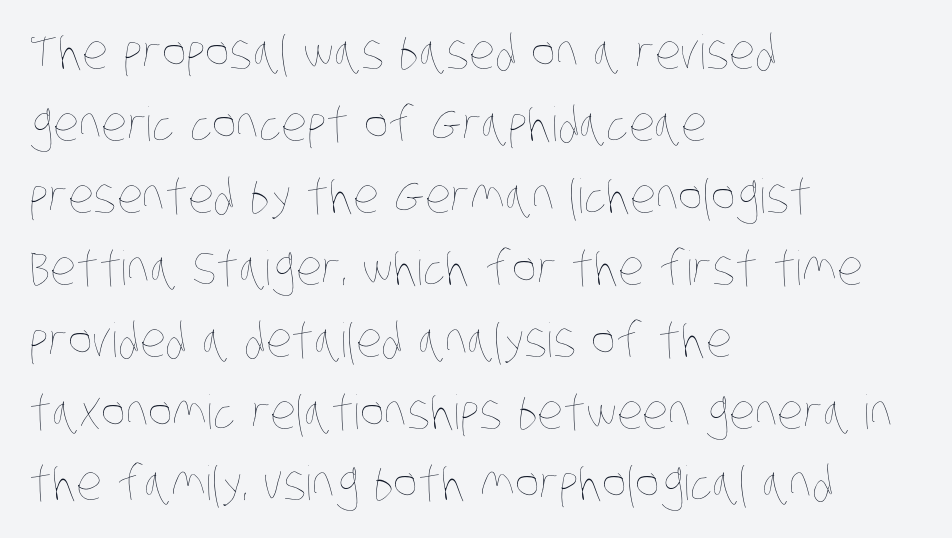
Q: Is the text bold? A: No.
Q: Is the text underlined? A: No.
Q: How is the paragraph aligned? A: Left-aligned.
Q: Is the spacing between letters normal or unusually wide? A: Normal.
Q: Is the spacing between lines tight, normal or loose? A: Normal.
Q: Width (condensed, normal, or wide)? A: Condensed.
Q: Stroke contrast? A: Low.
Q: x-height? A: Large.
Q: Monospaced? A: No.
